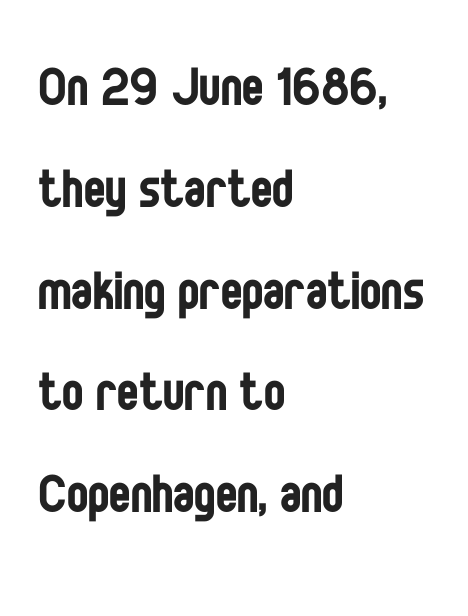
Q: Is the text bold? A: No.
Q: Is the text italic (slanted)? A: No, it is upright.
Q: Is the typeface a serif or a sans-serif typeface? A: Sans-serif.
Q: Is the text underlined? A: No.
Q: How is the paragraph aligned? A: Left-aligned.
Q: Is the spacing between letters normal or unusually wide? A: Normal.
Q: Is the spacing between lines tight, normal or loose? A: Normal.
Q: Width (condensed, normal, or wide)? A: Condensed.
Q: Stroke contrast? A: Low.
Q: x-height? A: Large.
Q: Monospaced? A: No.
